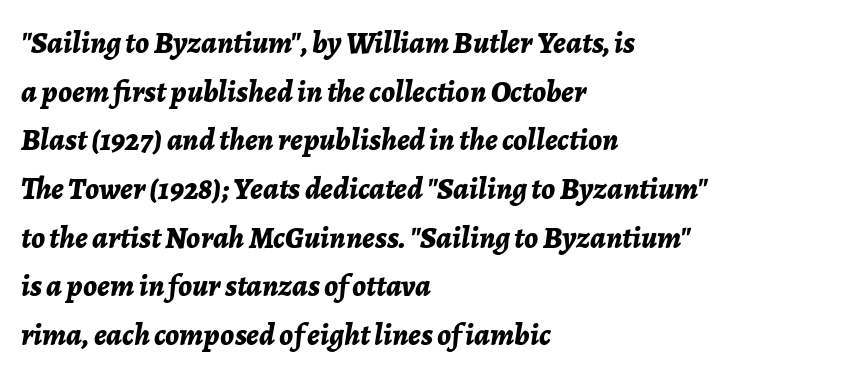
{"italic": "yes", "lean": "right", "slant_degrees": 7, "bold": "yes", "weight": "bold", "width": "normal", "stroke_contrast": "low", "x_height": "medium", "monospaced": "no", "underline": "no", "align": "left", "line_spacing": "normal", "line_spacing_ratio": 1.57, "letter_spacing": "normal", "letter_spacing_em": 0.0, "glyph_px": 31}
